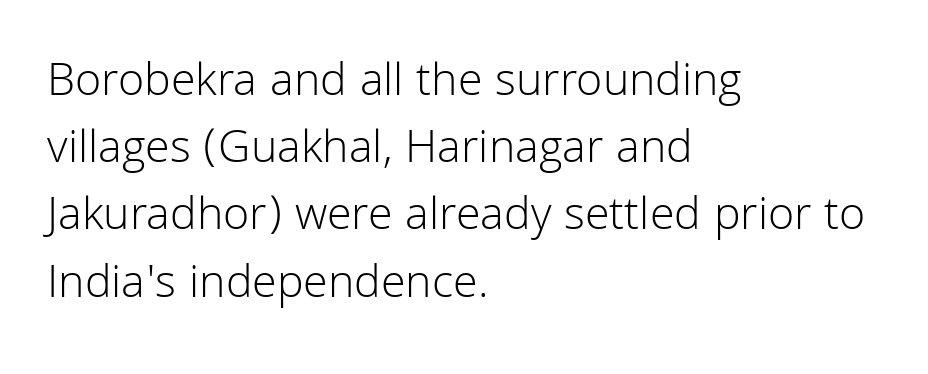
The image shows 48 px light sans-serif type, upright; set left-aligned, normal line spacing (1.4x), normal letter spacing, not underlined; low stroke contrast and a medium x-height.
